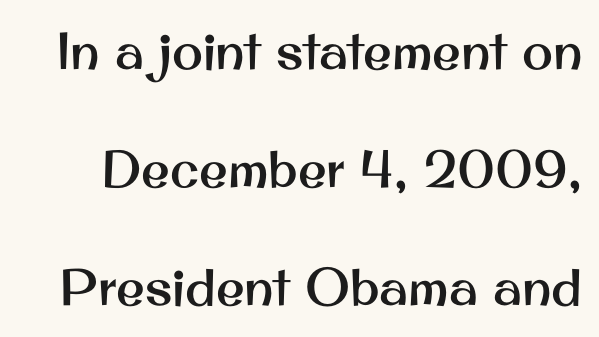
Do the characters align in a grid? No, the font is proportional. The block of text is sparse from top to bottom, with ample space between rows. The letters stand straight up with perfectly vertical stems. Words appear dense and cohesive because spacing is normal. Has an underline been added? It has not. The glyphs in this specimen are sans serif.
